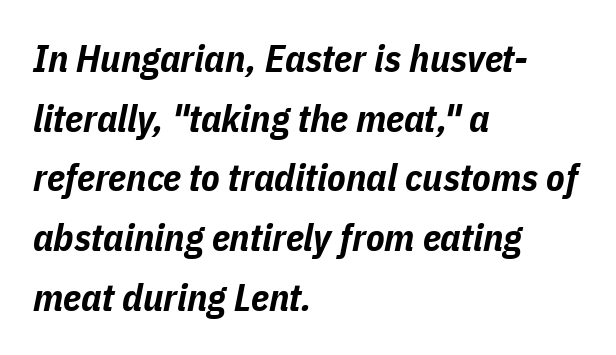
{"italic": "yes", "lean": "right", "slant_degrees": 11, "bold": "yes", "weight": "bold", "width": "condensed", "stroke_contrast": "low", "x_height": "medium", "monospaced": "no", "underline": "no", "align": "left", "line_spacing": "normal", "line_spacing_ratio": 1.57, "letter_spacing": "normal", "letter_spacing_em": 0.0, "glyph_px": 38}
